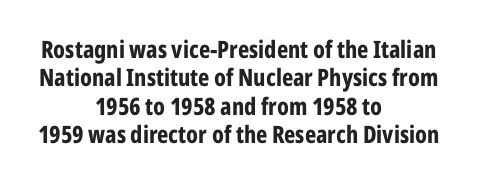
A typesetter would mark this as roman, not italic. A full-strength bold gives these letters their thick strokes. Glyph-to-glyph distance matches everyday printed text. Each line is balanced around a shared central axis. The words here are not underlined.
